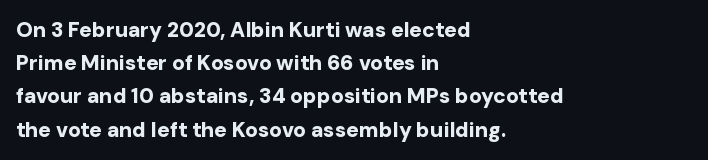
{"italic": "no", "bold": "yes", "underline": "no", "align": "left", "line_spacing": "normal", "line_spacing_ratio": 1.58, "letter_spacing": "normal", "letter_spacing_em": 0.0, "glyph_px": 21}
